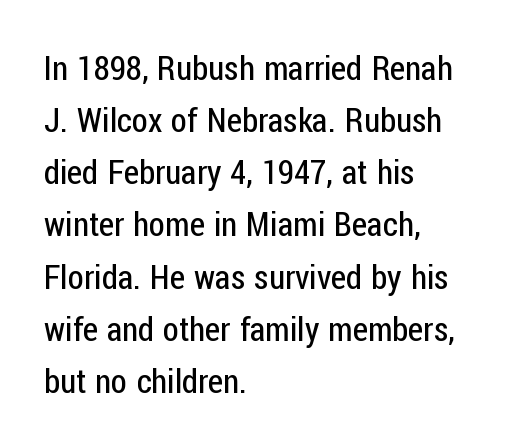
{"serif": "no", "italic": "no", "bold": "no", "weight": "regular", "width": "condensed", "stroke_contrast": "low", "x_height": "medium", "monospaced": "no", "underline": "no", "align": "left", "line_spacing": "normal", "line_spacing_ratio": 1.58, "letter_spacing": "normal", "letter_spacing_em": 0.0, "glyph_px": 33}
